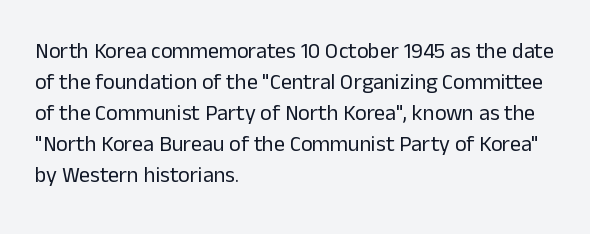
Q: Is the text bold? A: No.
Q: Is the text italic (slanted)? A: No, it is upright.
Q: Is the text underlined? A: No.
Q: How is the paragraph aligned? A: Left-aligned.
Q: Is the spacing between letters normal or unusually wide? A: Normal.
Q: Is the spacing between lines tight, normal or loose? A: Normal.
